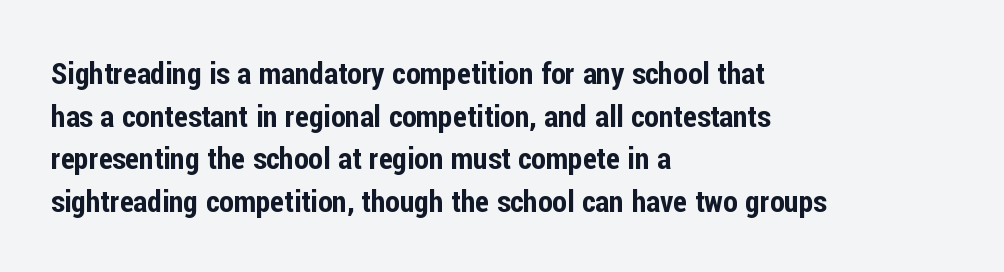
Q: Is the text italic (slanted)? A: No, it is upright.
Q: Is the typeface a serif or a sans-serif typeface? A: Sans-serif.
Q: Is the text underlined? A: No.
Q: How is the paragraph aligned? A: Left-aligned.
Q: Is the spacing between letters normal or unusually wide? A: Normal.
Q: Is the spacing between lines tight, normal or loose? A: Normal.
Q: Width (condensed, normal, or wide)? A: Condensed.
Q: Stroke contrast? A: Low.
Q: x-height? A: Medium.
Q: Monospaced? A: No.
